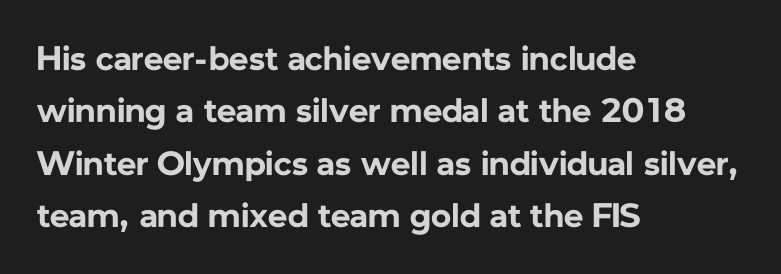
Observe the ordinary spacing: letters are neighbours, not strangers. Here the designer chose a conventional face with non-uniform glyph widths. Honestly, the row spacing looks completely unremarkable. Chunky letters — that's bold for sure. Upright lettering throughout.
